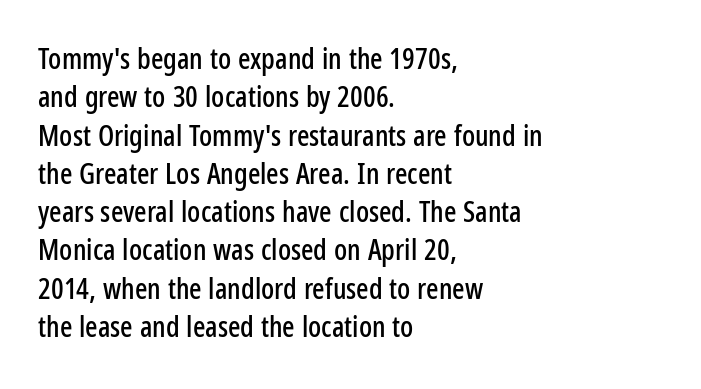
The image shows 29 px condensed sans-serif type, upright; set left-aligned, normal line spacing (1.32x), normal letter spacing, not underlined; low stroke contrast and a medium x-height.
